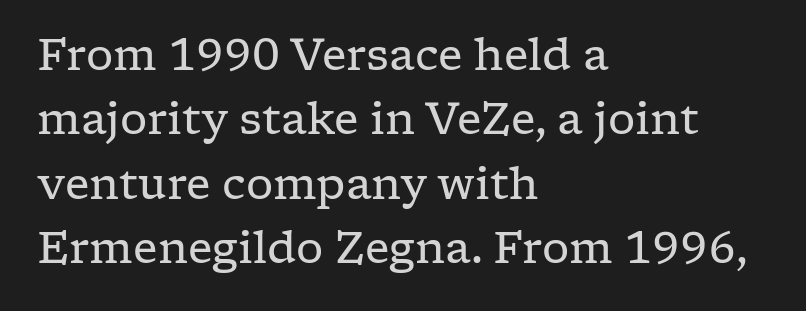
The image shows 43 px regular-weight, wide serif type, upright; set left-aligned, normal line spacing (1.5x), normal letter spacing, not underlined; low stroke contrast and a medium x-height.
